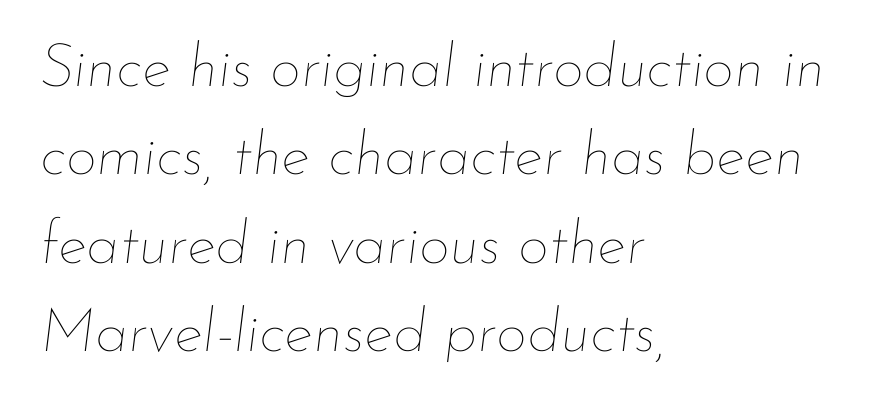
Tracking here is standard; glyphs follow each other at the usual distance. How would I describe the line gaps? Plain and ordinary. This rendering features lettering with no underline. Heft: none added — not bold.
